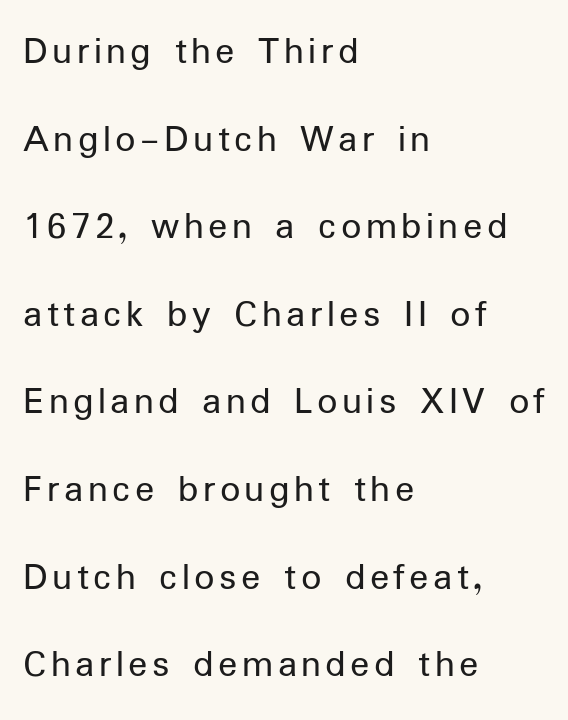
Classification — sans serif. Layout note: lines flush left. Ascenders rise straight up at ninety degrees. The typeface has the unassuming heft of standard copy or less. Do the characters align in a grid? No, the font is proportional. Honestly, there is no underline to notice here at all.
